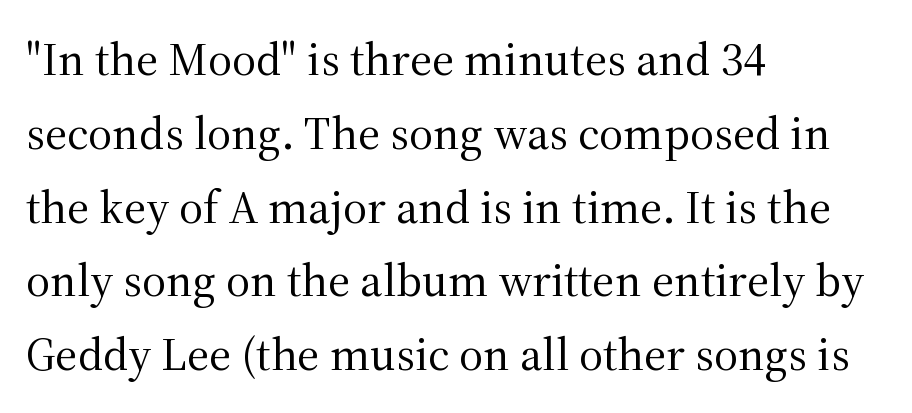
Q: Is the text bold? A: No.
Q: Is the text italic (slanted)? A: No, it is upright.
Q: Is the typeface a serif or a sans-serif typeface? A: Serif.
Q: Is the text underlined? A: No.
Q: How is the paragraph aligned? A: Left-aligned.
Q: Is the spacing between letters normal or unusually wide? A: Normal.
Q: Is the spacing between lines tight, normal or loose? A: Normal.
Q: Width (condensed, normal, or wide)? A: Normal.
Q: Stroke contrast? A: Medium.
Q: x-height? A: Medium.
Q: Monospaced? A: No.
